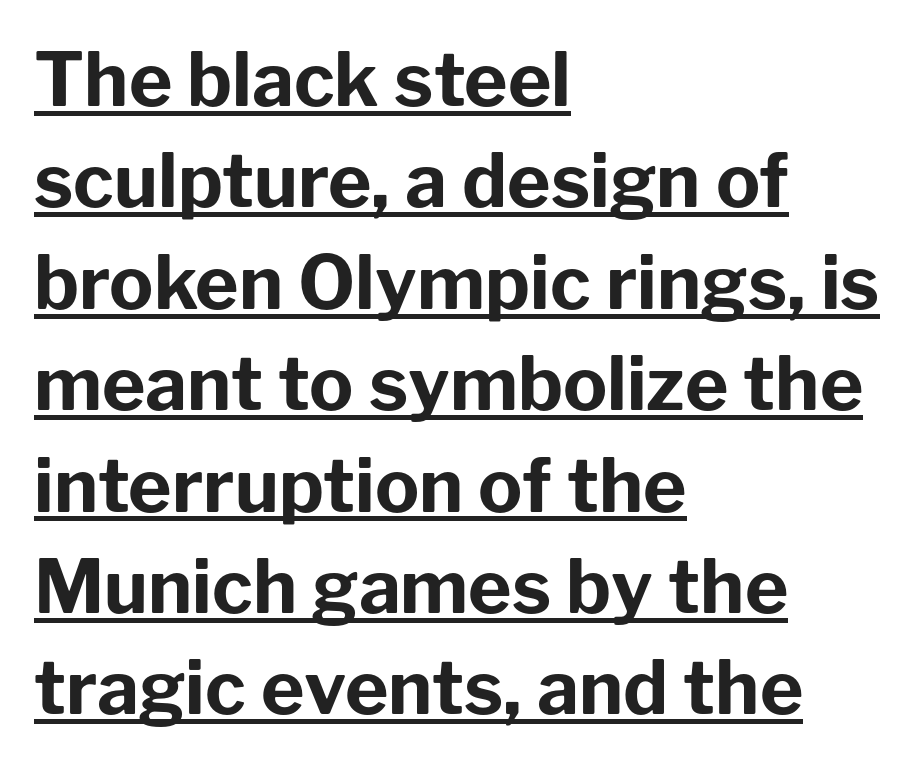
Q: Is the text bold? A: Yes.
Q: Is the text italic (slanted)? A: No, it is upright.
Q: Is the typeface a serif or a sans-serif typeface? A: Sans-serif.
Q: Is the text underlined? A: Yes.
Q: How is the paragraph aligned? A: Left-aligned.
Q: Is the spacing between letters normal or unusually wide? A: Normal.
Q: Is the spacing between lines tight, normal or loose? A: Normal.
Q: Width (condensed, normal, or wide)? A: Normal.
Q: Stroke contrast? A: Low.
Q: x-height? A: Medium.
Q: Monospaced? A: No.
